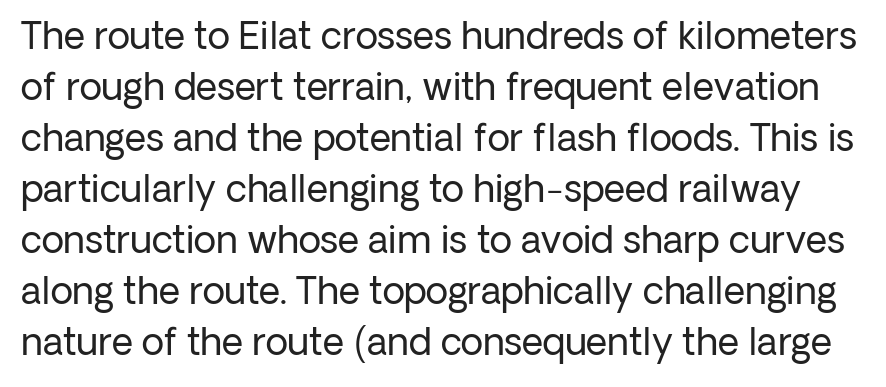
The letters stand straight up with perfectly vertical stems. The passage shown stacks its lines at a standard gap. Looks like regular typesetting: each glyph gets only the width it needs. On a weight scale, this lands at 450 or below. Descender tails drop into unmarked territory.
